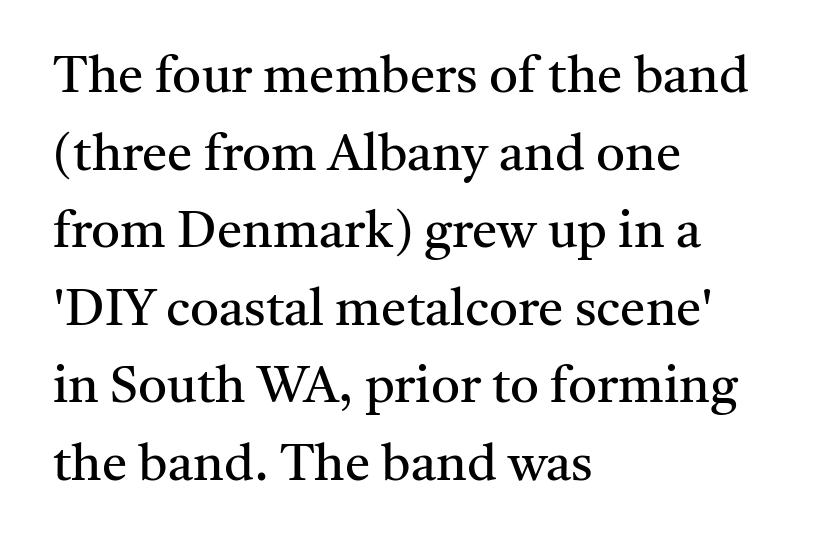
{"serif": "yes", "italic": "no", "bold": "no", "weight": "regular", "width": "normal", "stroke_contrast": "medium", "x_height": "medium", "monospaced": "no", "underline": "no", "align": "left", "line_spacing": "normal", "line_spacing_ratio": 1.52, "letter_spacing": "normal", "letter_spacing_em": 0.0, "glyph_px": 51}
